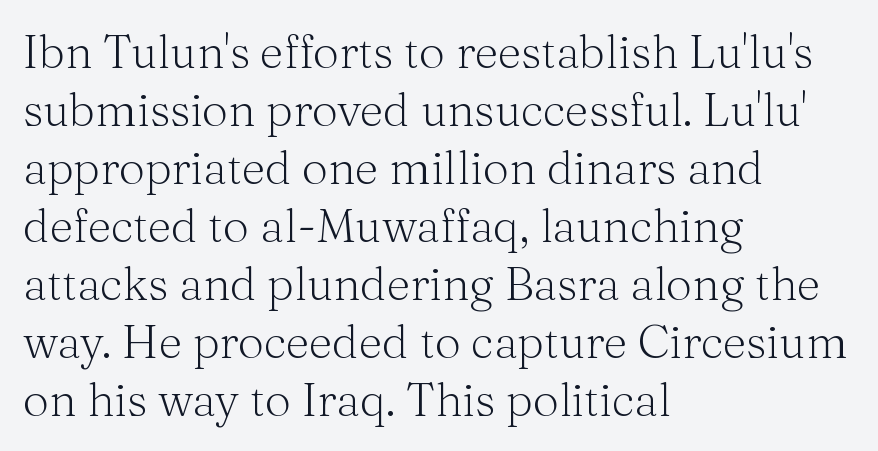
The image shows 46 px light serif type, upright; set left-aligned, normal line spacing (1.26x), normal letter spacing, not underlined; medium stroke contrast and a medium x-height.
